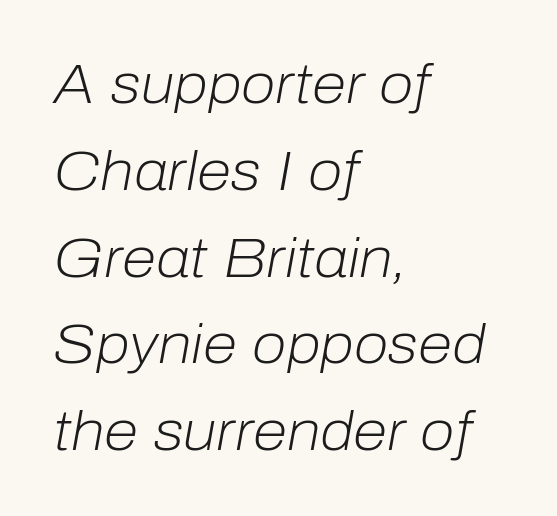
A typesetter would call this proportional, since set widths differ per character. The face used here has a pronounced slope to its letters. Caption: face not bold, strokes unweighted. The type is set solid horizontally, with unmodified tracking. Honestly, the row spacing looks completely unremarkable.
